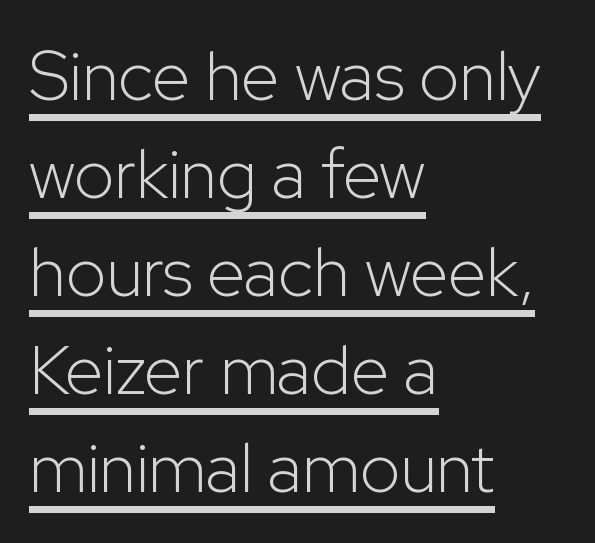
The image shows 69 px light sans-serif type, upright; set left-aligned, normal line spacing (1.42x), normal letter spacing, underlined; low stroke contrast and a medium x-height.
